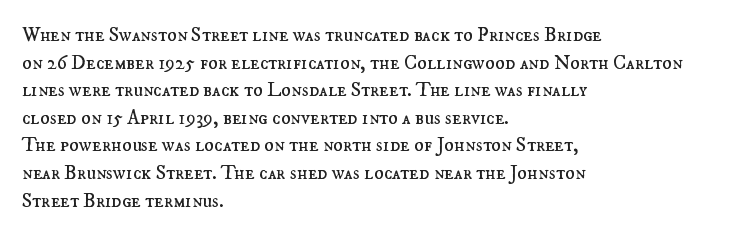
This rendering leaves character spacing at its baseline value. These lines stack with their left ends in a neat column. Reading down the column, the eye jumps a familiar distance to each next line. Stroke mass is kept to a normal reading level or below. Unlike italic type, these characters show no tilt at all. No word sits above an underline.
